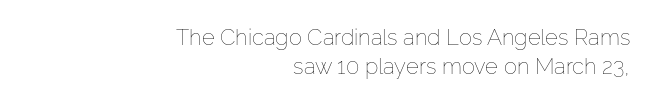
{"italic": "no", "bold": "no", "underline": "no", "align": "right", "line_spacing": "normal", "line_spacing_ratio": 1.33, "letter_spacing": "normal", "letter_spacing_em": 0.0, "glyph_px": 22}
